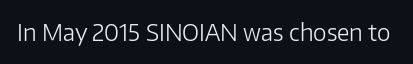
{"italic": "no", "bold": "no", "underline": "no", "letter_spacing": "normal", "letter_spacing_em": 0.0, "glyph_px": 23}
